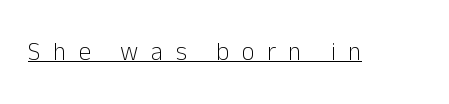
Q: Is the text bold? A: No.
Q: Is the text italic (slanted)? A: No, it is upright.
Q: Is the text underlined? A: Yes.
Q: Is the spacing between letters normal or unusually wide? A: Unusually wide.
